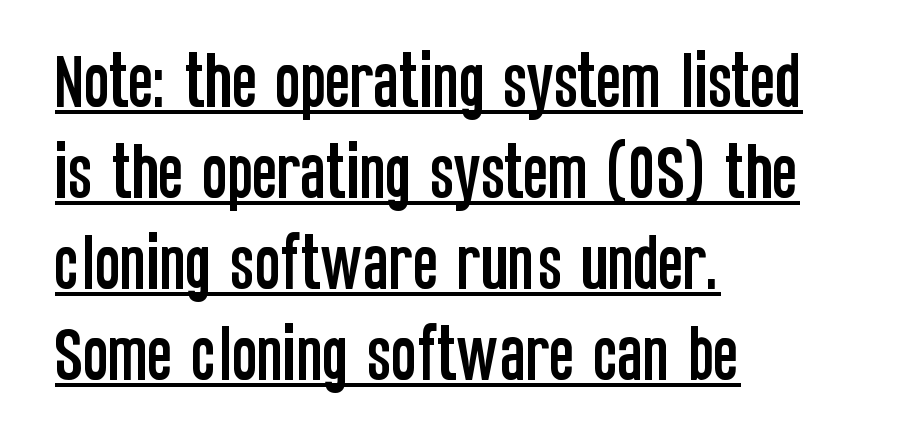
{"serif": "no", "italic": "no", "width": "condensed", "stroke_contrast": "low", "x_height": "large", "monospaced": "no", "underline": "yes", "align": "left", "line_spacing": "normal", "line_spacing_ratio": 1.49, "letter_spacing": "normal", "letter_spacing_em": 0.0, "glyph_px": 61}
